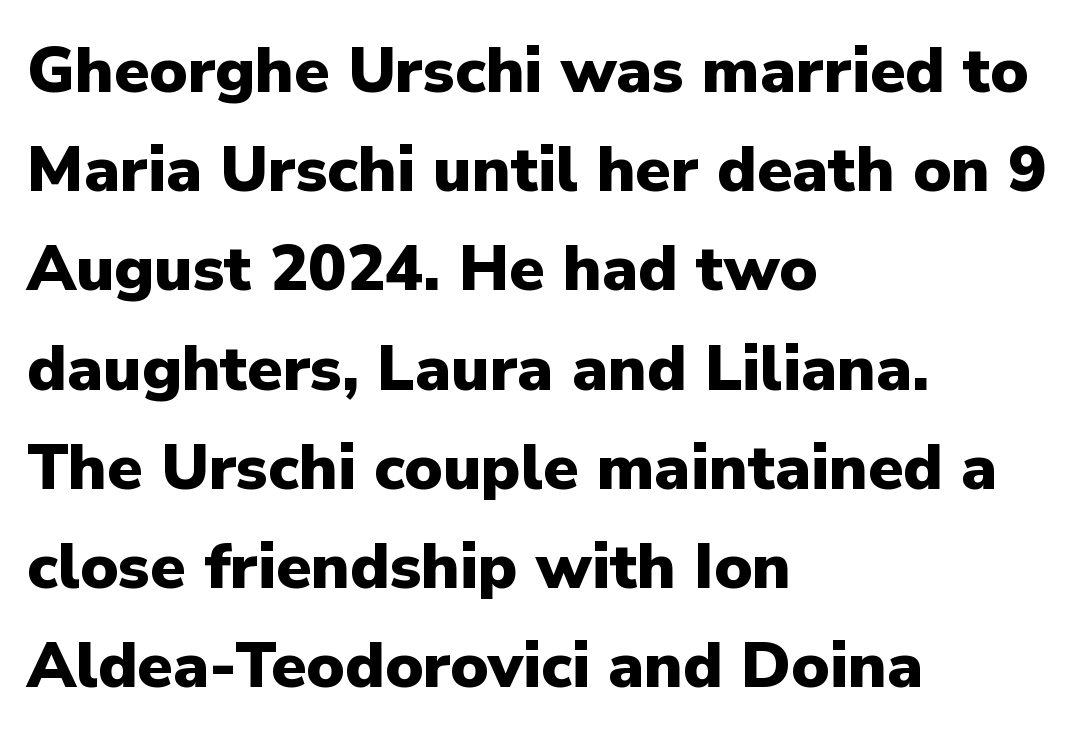
Look at the stroke-to-counter ratio: heavy, a bold. The paragraph shown leans on its left margin. The letters advance in unequal steps, a hallmark of proportional type. The text was rendered using a sans face with plain stroke endings. These lines keep a tight, regular rhythm from letter to letter. The space beneath each line is pristine and unruled.
